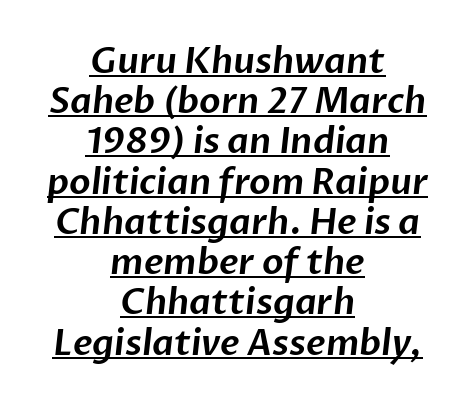
The image shows 35 px sans-serif type; set centered, tight line spacing (1.15x), normal letter spacing, underlined; low stroke contrast and a medium x-height.
